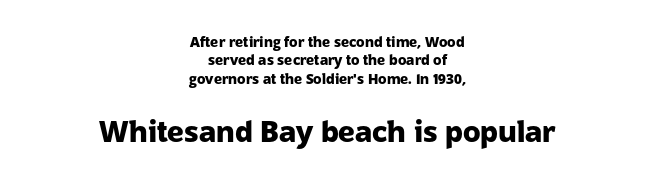
{"serif": "no", "italic": "no", "bold": "yes", "weight": "heavy", "width": "normal", "stroke_contrast": "low", "x_height": "medium", "monospaced": "no", "underline": "no", "align": "center", "line_spacing": "normal", "line_spacing_ratio": 1.32, "letter_spacing": "normal", "letter_spacing_em": 0.0, "larger_block": "second", "size_ratio": 2.07, "glyph_px": 29}
